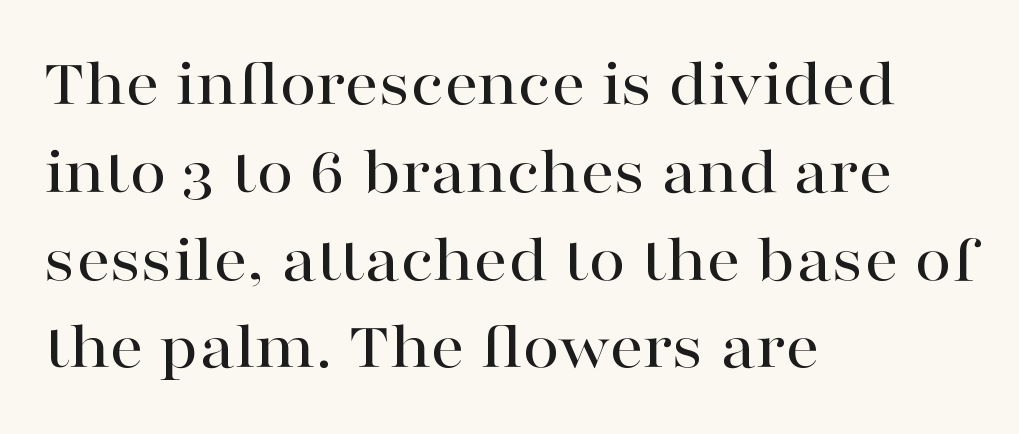
{"serif": "yes", "italic": "no", "width": "wide", "stroke_contrast": "high", "x_height": "medium", "monospaced": "no", "underline": "no", "align": "left", "line_spacing": "normal", "line_spacing_ratio": 1.31, "letter_spacing": "normal", "letter_spacing_em": 0.0, "glyph_px": 67}
